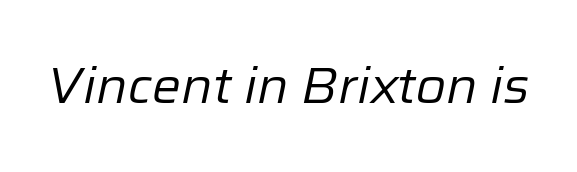
The image shows 49 px regular-weight type, italic (leaning right); set normal letter spacing, not underlined; low stroke contrast and a medium x-height.
